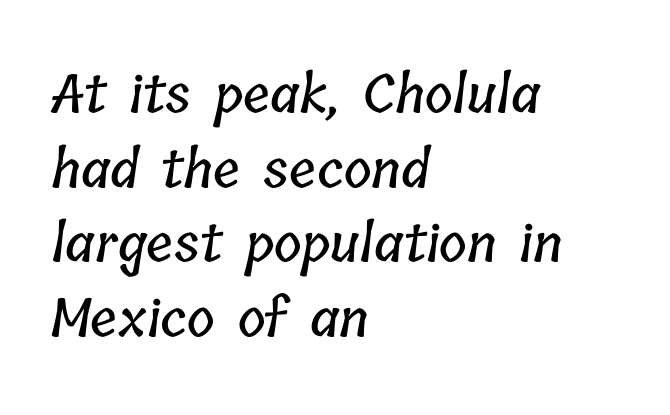
The image shows 53 px condensed type; set left-aligned, normal line spacing (1.41x), normal letter spacing, not underlined; low stroke contrast and a medium x-height.
